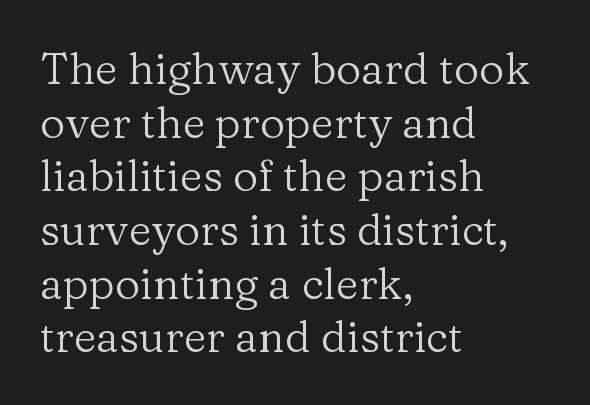
Q: Is the text bold? A: No.
Q: Is the text italic (slanted)? A: No, it is upright.
Q: Is the typeface a serif or a sans-serif typeface? A: Serif.
Q: Is the text underlined? A: No.
Q: How is the paragraph aligned? A: Left-aligned.
Q: Is the spacing between letters normal or unusually wide? A: Normal.
Q: Width (condensed, normal, or wide)? A: Normal.
Q: Stroke contrast? A: Low.
Q: x-height? A: Medium.
Q: Monospaced? A: No.
